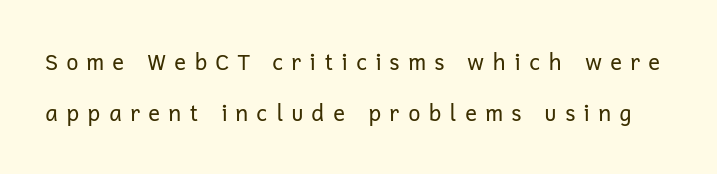
This sample uses expanded letter spacing, leaving extra air between glyphs. A quiet, ordinary-to-light weight characterises the typeface. Summary of vertical rhythm: relaxed, with wide interline spacing. The lettering holds an erect, upright posture throughout.
